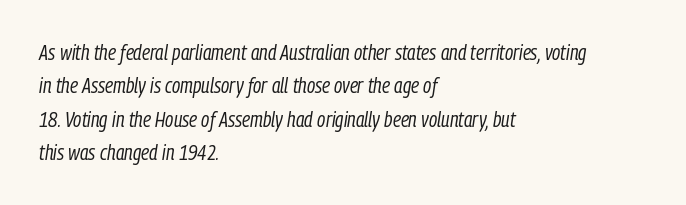
Q: Is the text bold? A: No.
Q: Is the text italic (slanted)? A: Yes, it leans right by about 9 degrees.
Q: Is the text underlined? A: No.
Q: How is the paragraph aligned? A: Left-aligned.
Q: Is the spacing between letters normal or unusually wide? A: Normal.
Q: Is the spacing between lines tight, normal or loose? A: Normal.
